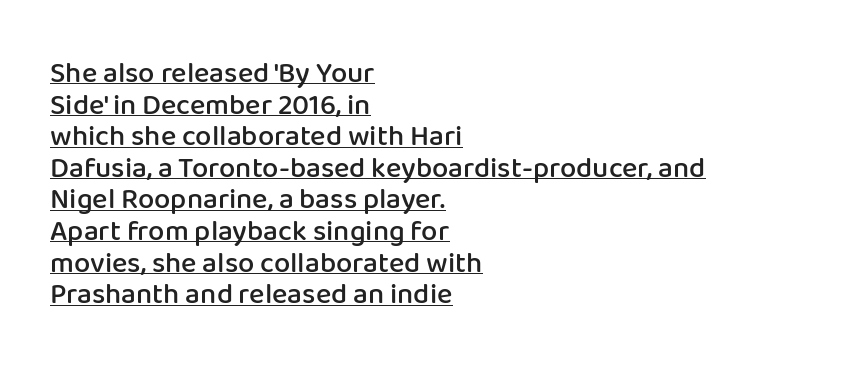
The block of text is dense from top to bottom, with scant space between rows. Where is the straight margin? On the left. Each letter keeps its own natural width here, so spacing adapts to shape. Caption: lettering with a line underneath. Unlike a traditional serif, this face leaves its strokes unadorned. Every character sits straight up, as roman type does.
